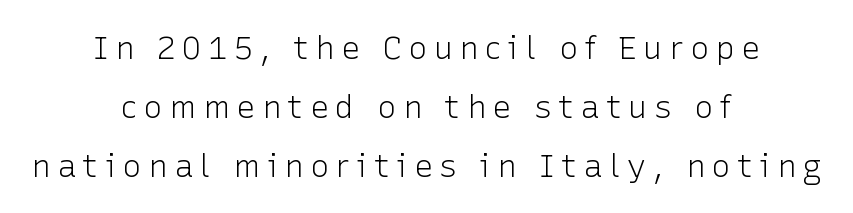
{"serif": "no", "italic": "no", "bold": "no", "weight": "light", "width": "normal", "stroke_contrast": "low", "x_height": "medium", "monospaced": "no", "underline": "no", "align": "center", "line_spacing_ratio": 1.84, "letter_spacing": "wide", "letter_spacing_em": 0.2, "glyph_px": 32}
